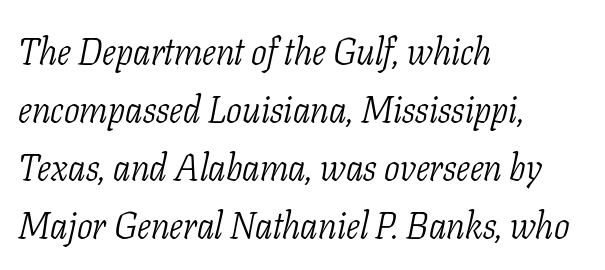
A typesetter would mark this as italic. This rendering employs a face with finishing strokes, i.e., a serif. The glyphs are unaccompanied by any horizontal stroke below them. Each word holds together tightly as a unit, with standard inter-letter gaps.
